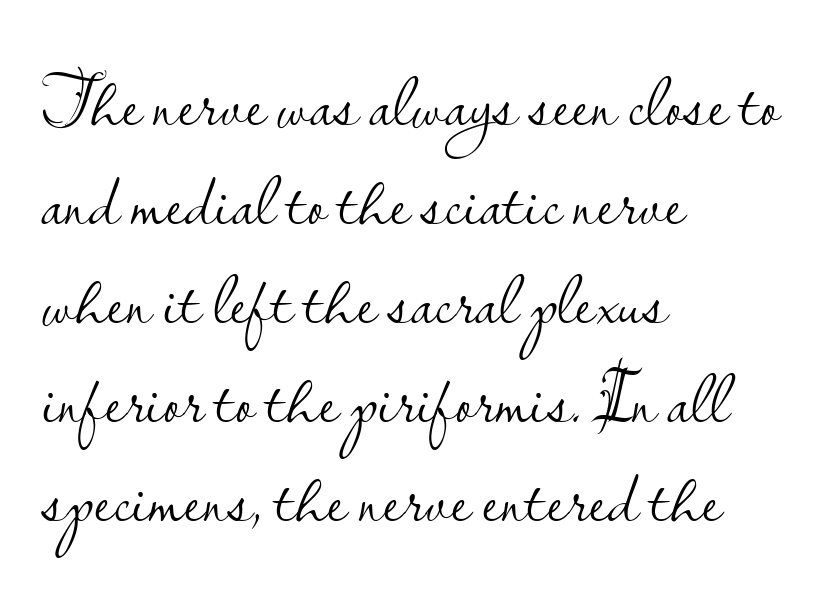
The image shows 75 px light sans-serif type; set left-aligned, normal line spacing (1.32x), normal letter spacing, not underlined; low stroke contrast and a small x-height.
